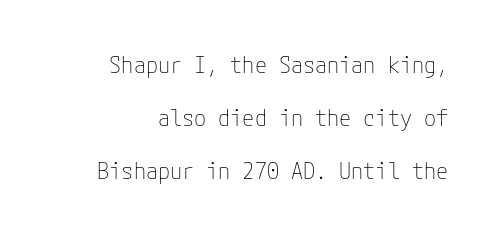
The image shows 22 px text type, upright; set loose line spacing (2.41x), normal letter spacing, not underlined.
